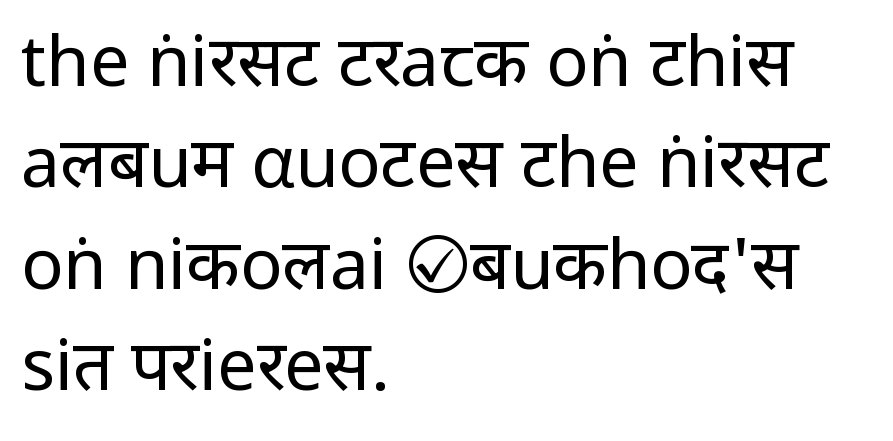
Between one letter and the next there's only the usual sliver of space. Italic: no, the glyphs are upright roman. Font category for this specimen: sans-serif. In terms of leading, this rendering sits right in the middle. No letter is thick-stroked: the sample isn't bold.
